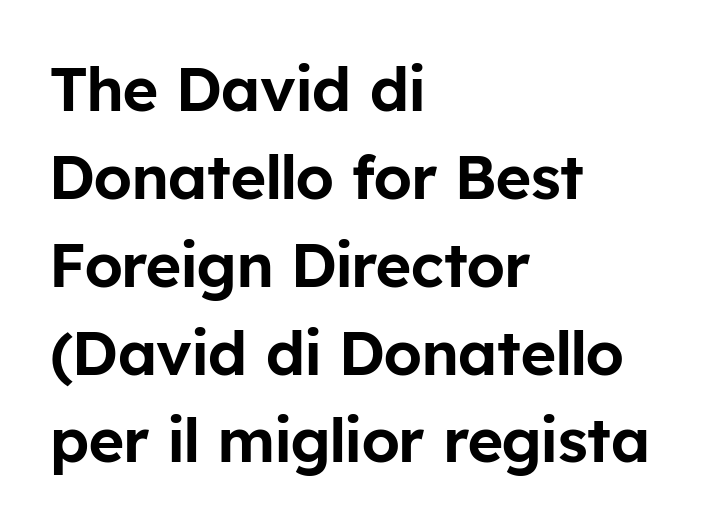
{"serif": "no", "italic": "no", "width": "normal", "stroke_contrast": "low", "x_height": "medium", "monospaced": "no", "underline": "no", "align": "left", "line_spacing": "normal", "line_spacing_ratio": 1.44, "letter_spacing": "normal", "letter_spacing_em": 0.0, "glyph_px": 61}
